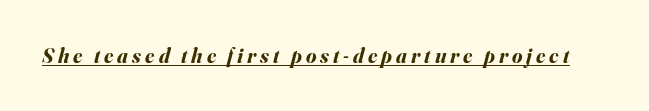
The image shows 21 px bold type, italic (leaning right); set underlined.
